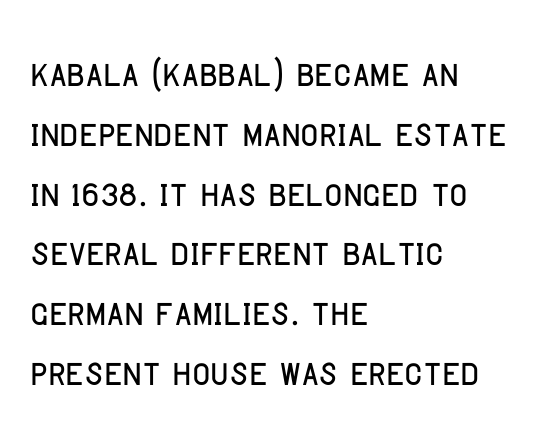
Q: Is the text italic (slanted)? A: No, it is upright.
Q: Is the typeface a serif or a sans-serif typeface? A: Sans-serif.
Q: Is the text underlined? A: No.
Q: How is the paragraph aligned? A: Left-aligned.
Q: Is the spacing between letters normal or unusually wide? A: Normal.
Q: Width (condensed, normal, or wide)? A: Condensed.
Q: Stroke contrast? A: Low.
Q: x-height? A: Large.
Q: Monospaced? A: No.
